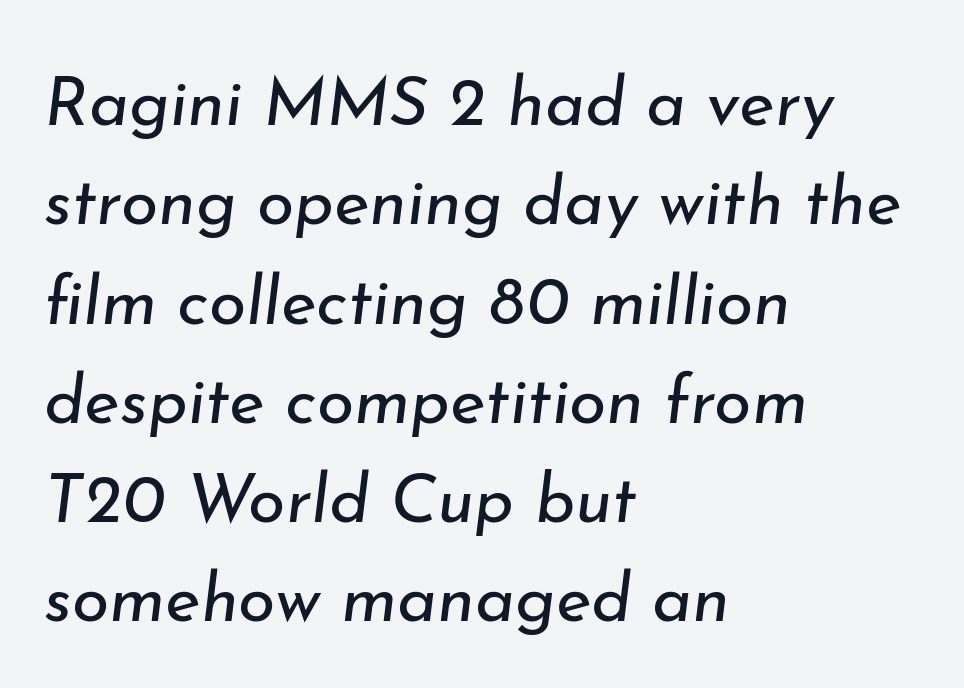
Horizontally, the lines are justified to the leading edge only. Notice how the stems are inclined rather than vertical — that's the hallmark of italics. Weight class: somewhere from thin through regular. Glance below the letters and you will spot only blank space. This block has exactly the height ordinary leading produces.
